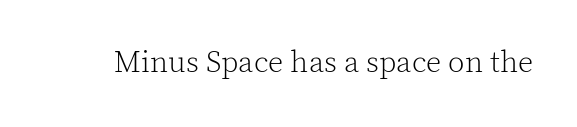
{"serif": "yes", "italic": "no", "bold": "no", "weight": "light", "width": "normal", "x_height": "medium", "monospaced": "no", "underline": "no", "letter_spacing": "normal", "letter_spacing_em": 0.0, "glyph_px": 30}
